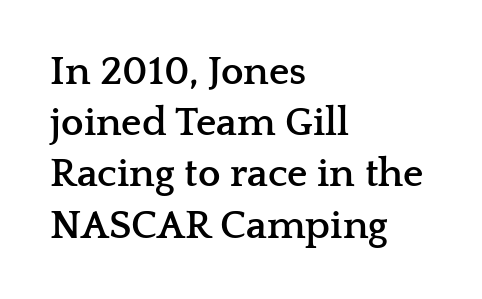
{"serif": "yes", "italic": "no", "bold": "yes", "weight": "semibold", "width": "wide", "stroke_contrast": "low", "x_height": "medium", "monospaced": "no", "underline": "no", "align": "left", "line_spacing": "normal", "line_spacing_ratio": 1.28, "letter_spacing": "normal", "letter_spacing_em": 0.0, "glyph_px": 40}
